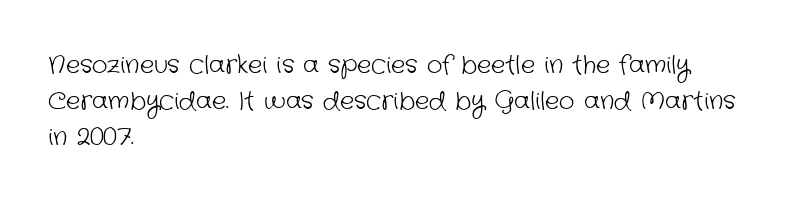
{"bold": "no", "underline": "no", "align": "left", "line_spacing": "normal", "line_spacing_ratio": 1.51, "letter_spacing": "normal", "letter_spacing_em": 0.0, "glyph_px": 24}
